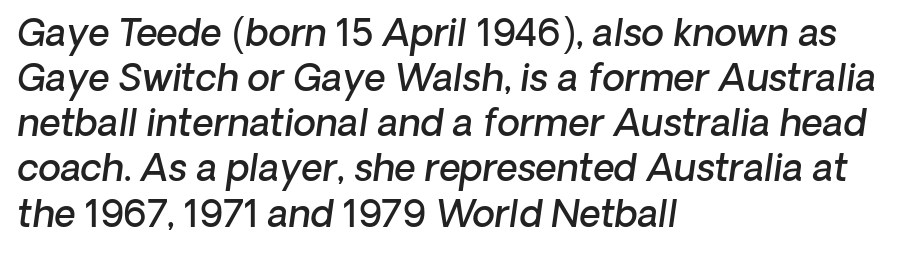
Q: Is the text bold? A: Semi-bold.
Q: Is the typeface a serif or a sans-serif typeface? A: Sans-serif.
Q: Is the text underlined? A: No.
Q: How is the paragraph aligned? A: Left-aligned.
Q: Is the spacing between letters normal or unusually wide? A: Normal.
Q: Width (condensed, normal, or wide)? A: Normal.
Q: Stroke contrast? A: Low.
Q: x-height? A: Medium.
Q: Monospaced? A: No.
